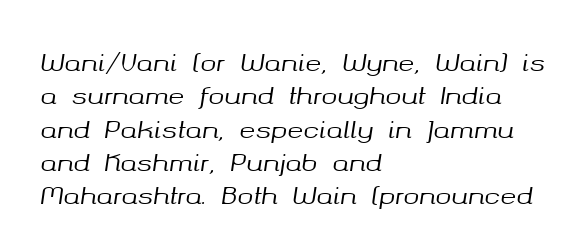
The image shows 24 px text type, italic (leaning right); set left-aligned, normal line spacing (1.39x), normal letter spacing, not underlined.
